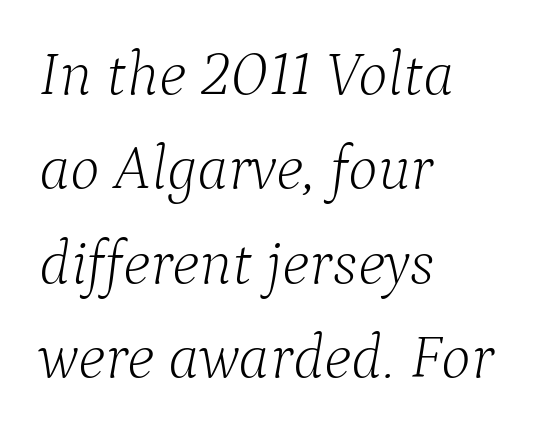
The image shows 63 px light serif type, italic (leaning right); set left-aligned, normal line spacing (1.5x), normal letter spacing, not underlined; low stroke contrast and a medium x-height.
